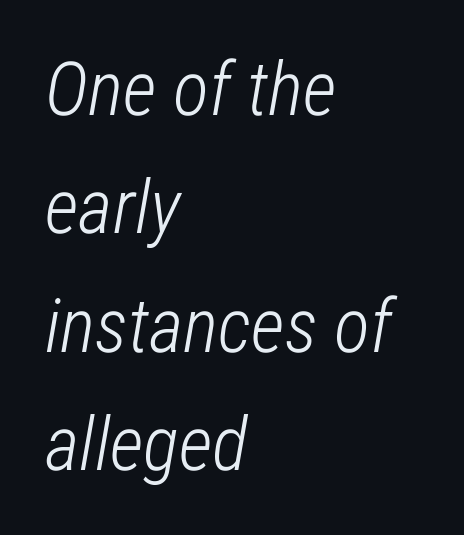
Spacing between characters is what you'd get straight out of the box. Spacing verdict: proportional, widths tailored to each character. No word sits above an underline. The cut favours lightness, reaching ordinary text weight at its darkest. Does the leading feel generous? No, just average. Compared with ordinary roman type, these characters are visibly tilted.
